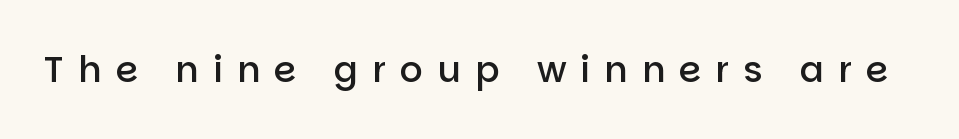
The face used here is proportionally spaced, like ordinary book or web type. Semibold letterforms, between regular and bold. This rendering features lettering with no underline. What stands out about the letter spacing? Its width — letters are far apart.
